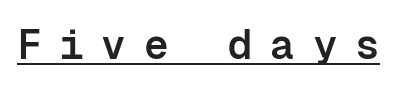
Q: Is the text bold? A: Semi-bold.
Q: Is the text italic (slanted)? A: No, it is upright.
Q: Is the typeface a serif or a sans-serif typeface? A: Sans-serif.
Q: Is the text underlined? A: Yes.
Q: Is the spacing between letters normal or unusually wide? A: Unusually wide.
Q: Width (condensed, normal, or wide)? A: Normal.
Q: Stroke contrast? A: Low.
Q: x-height? A: Medium.
Q: Monospaced? A: Yes.
